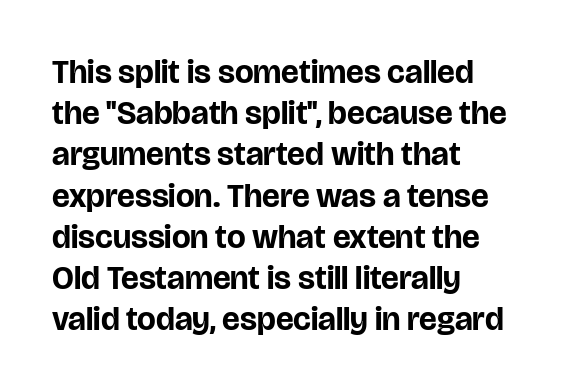
{"serif": "no", "italic": "no", "bold": "yes", "weight": "bold", "width": "normal", "stroke_contrast": "low", "x_height": "large", "monospaced": "no", "underline": "no", "align": "left", "line_spacing": "normal", "line_spacing_ratio": 1.25, "letter_spacing": "normal", "letter_spacing_em": 0.0, "glyph_px": 33}
